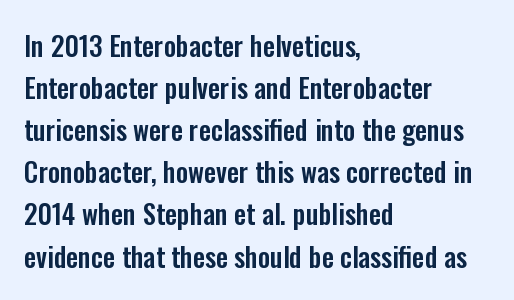
The image shows 27 px text type, upright; set left-aligned, normal line spacing (1.56x), normal letter spacing, not underlined.
